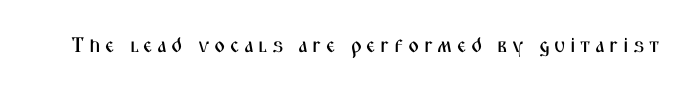
{"italic": "no", "underline": "no", "letter_spacing": "wide", "letter_spacing_em": 0.21, "glyph_px": 21}
